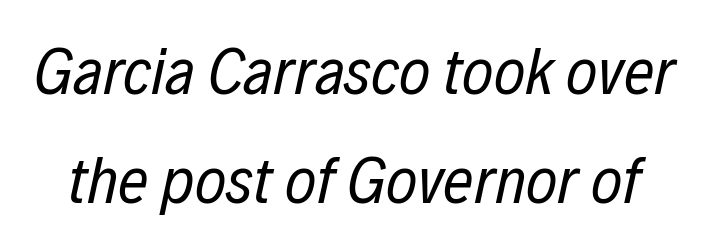
How would I describe the line gaps? Plain and ordinary. In terms of posture, this sample is oblique. You could call the tracking neutral — neither tight nor loose. The face used here is proportionally spaced, like ordinary book or web type.
